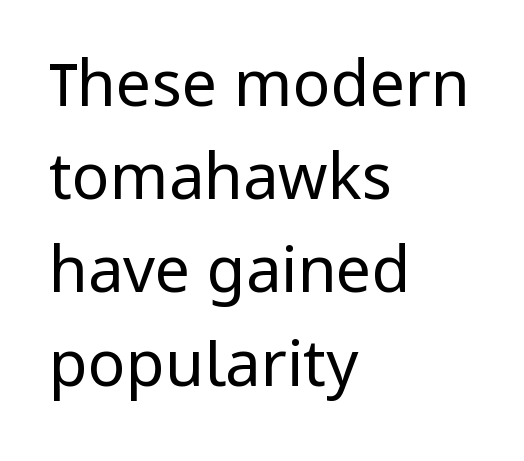
Q: Is the text bold? A: No.
Q: Is the text italic (slanted)? A: No, it is upright.
Q: Is the typeface a serif or a sans-serif typeface? A: Sans-serif.
Q: Is the text underlined? A: No.
Q: How is the paragraph aligned? A: Left-aligned.
Q: Is the spacing between letters normal or unusually wide? A: Normal.
Q: Is the spacing between lines tight, normal or loose? A: Normal.
Q: Width (condensed, normal, or wide)? A: Normal.
Q: Stroke contrast? A: Low.
Q: x-height? A: Medium.
Q: Monospaced? A: No.
